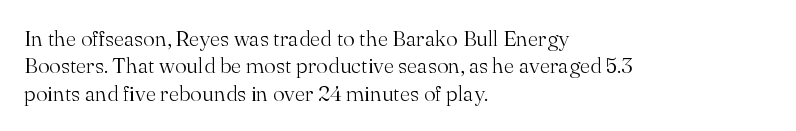
The image shows 22 px text type, upright; set left-aligned, normal line spacing (1.25x), normal letter spacing, not underlined.
